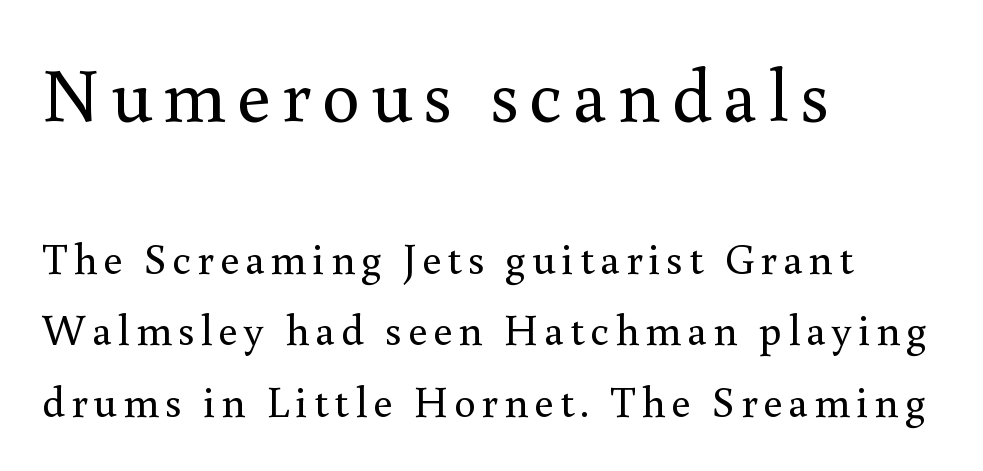
The image shows 76 px regular-weight serif type, upright; set left-aligned, normal line spacing (1.66x), not underlined; the first (top) block is 1.77x larger; a small x-height.
